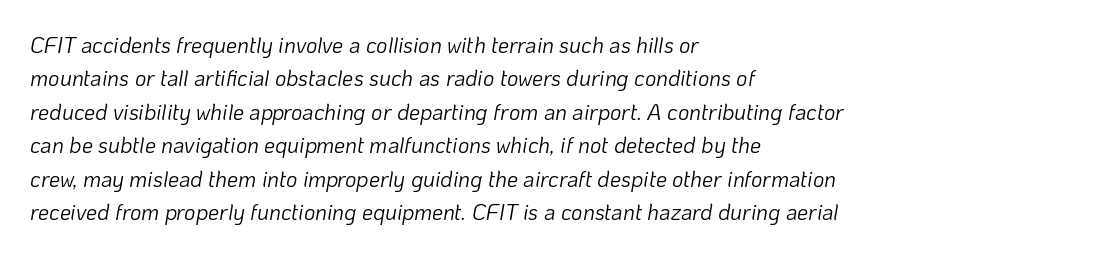
Q: Is the text bold? A: No.
Q: Is the text italic (slanted)? A: Yes, it leans right by about 10 degrees.
Q: Is the text underlined? A: No.
Q: How is the paragraph aligned? A: Left-aligned.
Q: Is the spacing between letters normal or unusually wide? A: Normal.
Q: Is the spacing between lines tight, normal or loose? A: Normal.
